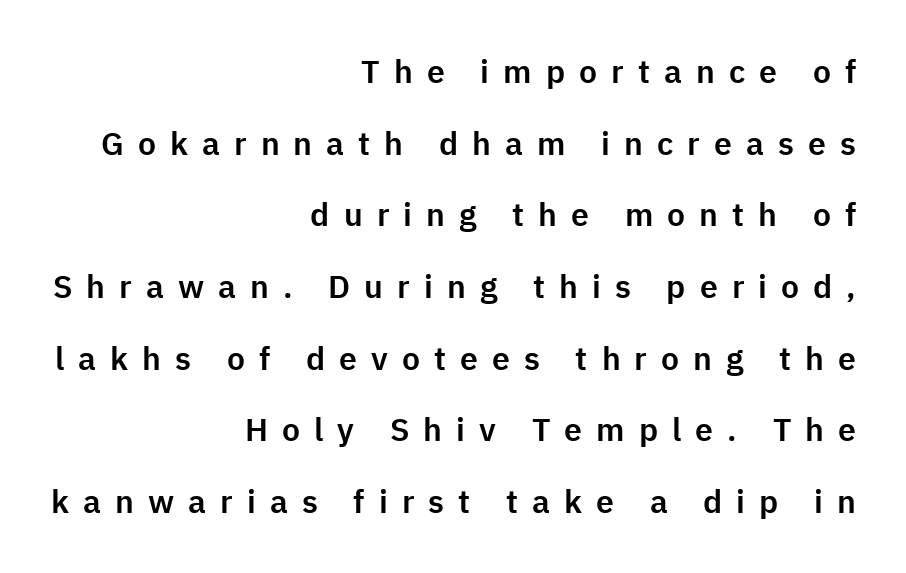
Q: Is the text italic (slanted)? A: No, it is upright.
Q: Is the typeface a serif or a sans-serif typeface? A: Sans-serif.
Q: Is the text underlined? A: No.
Q: How is the paragraph aligned? A: Right-aligned.
Q: Is the spacing between letters normal or unusually wide? A: Unusually wide.
Q: Is the spacing between lines tight, normal or loose? A: Loose.
Q: Width (condensed, normal, or wide)? A: Normal.
Q: Stroke contrast? A: Low.
Q: x-height? A: Medium.
Q: Monospaced? A: No.
